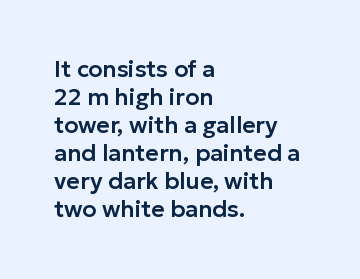
{"italic": "no", "underline": "no", "align": "left", "line_spacing_ratio": 1.22, "letter_spacing": "normal", "letter_spacing_em": 0.0, "glyph_px": 23}
